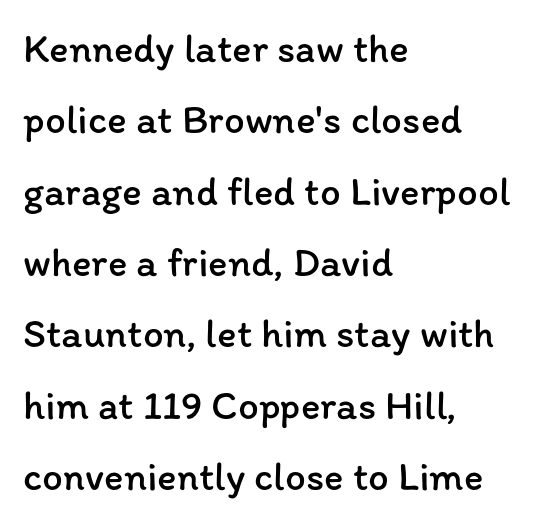
{"italic": "no", "bold": "no", "weight": "regular", "width": "normal", "stroke_contrast": "low", "x_height": "medium", "monospaced": "no", "underline": "no", "align": "left", "line_spacing_ratio": 1.74, "letter_spacing": "normal", "letter_spacing_em": 0.0, "glyph_px": 41}
